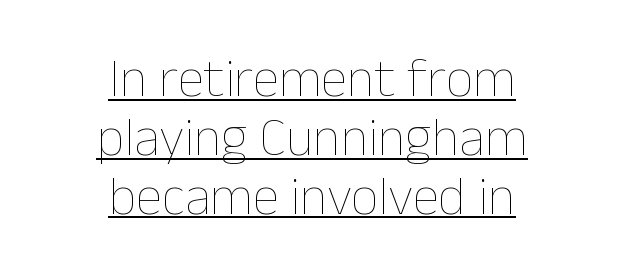
Q: Is the text bold? A: No.
Q: Is the text italic (slanted)? A: No, it is upright.
Q: Is the text underlined? A: Yes.
Q: How is the paragraph aligned? A: Centered.
Q: Is the spacing between letters normal or unusually wide? A: Normal.
Q: Is the spacing between lines tight, normal or loose? A: Tight.
Q: Width (condensed, normal, or wide)? A: Normal.
Q: Stroke contrast? A: Low.
Q: x-height? A: Medium.
Q: Monospaced? A: No.
